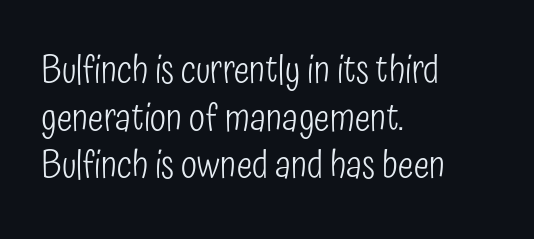
Q: Is the text bold? A: No.
Q: Is the text italic (slanted)? A: No, it is upright.
Q: Is the typeface a serif or a sans-serif typeface? A: Sans-serif.
Q: Is the text underlined? A: No.
Q: How is the paragraph aligned? A: Left-aligned.
Q: Is the spacing between letters normal or unusually wide? A: Normal.
Q: Is the spacing between lines tight, normal or loose? A: Normal.
Q: Width (condensed, normal, or wide)? A: Condensed.
Q: Stroke contrast? A: Low.
Q: x-height? A: Medium.
Q: Monospaced? A: No.
